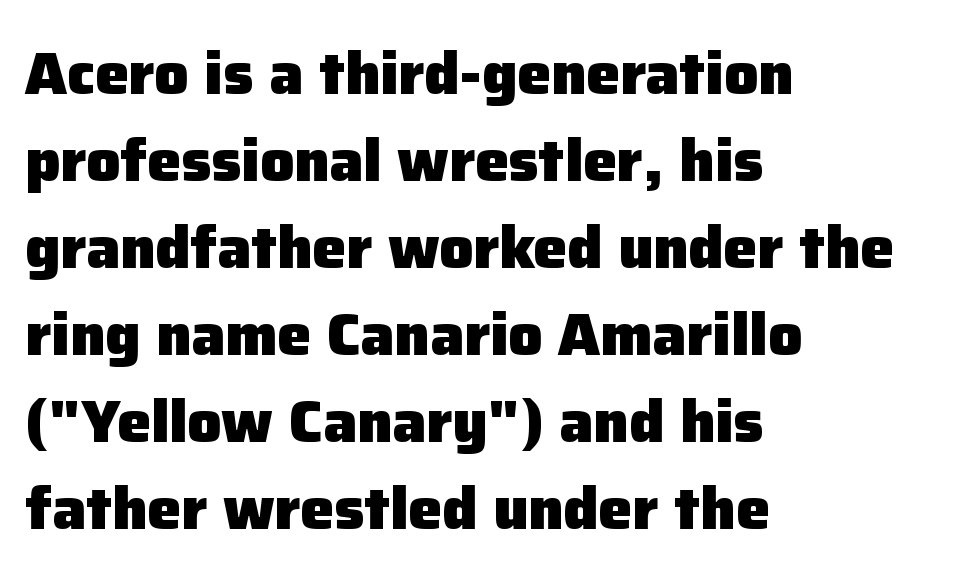
The image shows 60 px heavy sans-serif type, upright; set left-aligned, normal line spacing (1.45x), normal letter spacing, not underlined; low stroke contrast and a medium x-height.
